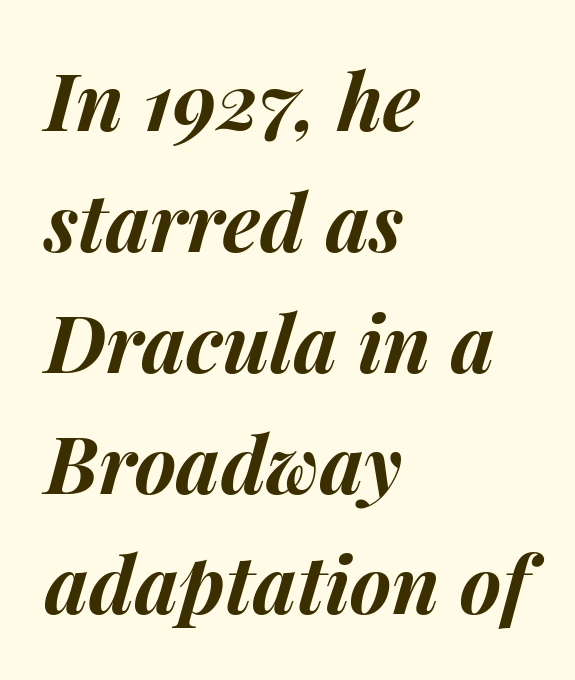
{"italic": "yes", "lean": "right", "slant_degrees": 15, "bold": "yes", "weight": "bold", "width": "normal", "stroke_contrast": "medium", "x_height": "medium", "monospaced": "no", "underline": "no", "align": "left", "line_spacing": "normal", "line_spacing_ratio": 1.53, "letter_spacing": "normal", "letter_spacing_em": 0.0, "glyph_px": 79}
